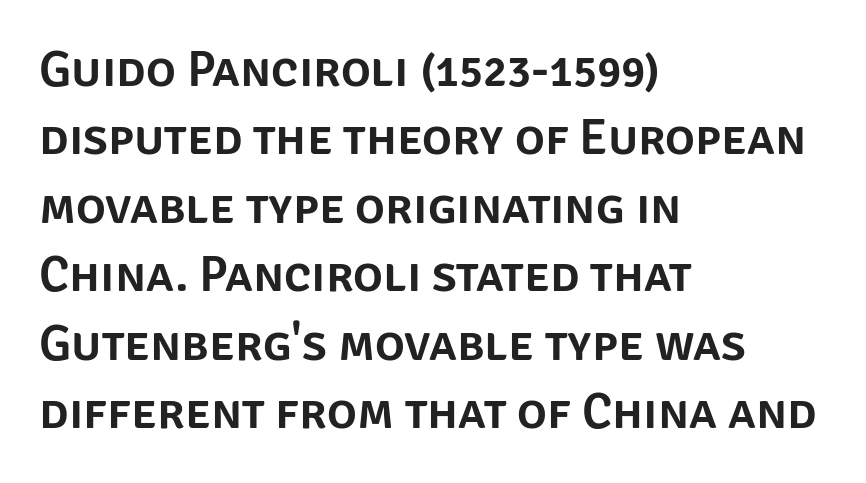
Q: Is the text italic (slanted)? A: No, it is upright.
Q: Is the typeface a serif or a sans-serif typeface? A: Sans-serif.
Q: Is the text underlined? A: No.
Q: How is the paragraph aligned? A: Left-aligned.
Q: Is the spacing between letters normal or unusually wide? A: Normal.
Q: Is the spacing between lines tight, normal or loose? A: Normal.
Q: Width (condensed, normal, or wide)? A: Normal.
Q: Stroke contrast? A: Low.
Q: x-height? A: Large.
Q: Monospaced? A: No.
